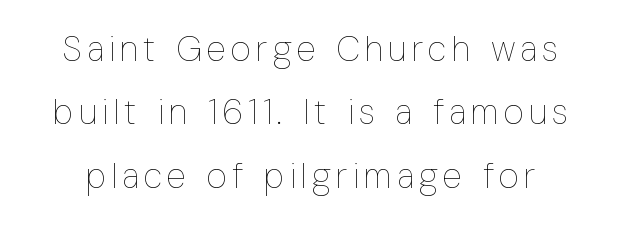
{"italic": "no", "bold": "no", "weight": "thin", "width": "condensed", "stroke_contrast": "low", "x_height": "medium", "monospaced": "no", "underline": "no", "line_spacing_ratio": 1.81, "glyph_px": 35}
